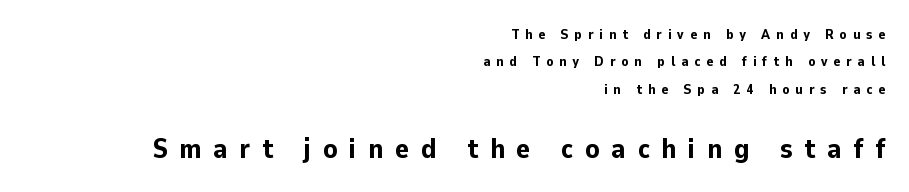
Q: Is the text bold? A: Yes.
Q: Is the text italic (slanted)? A: No, it is upright.
Q: Is the typeface a serif or a sans-serif typeface? A: Sans-serif.
Q: Is the text underlined? A: No.
Q: How is the paragraph aligned? A: Right-aligned.
Q: Is the spacing between letters normal or unusually wide? A: Unusually wide.
Q: Is the spacing between lines tight, normal or loose? A: Loose.
Q: Which block of text is set in a larger size, the first (top) or the second (bottom)? A: The second (bottom) one.
Q: Width (condensed, normal, or wide)? A: Normal.
Q: Stroke contrast? A: Low.
Q: x-height? A: Medium.
Q: Monospaced? A: No.
